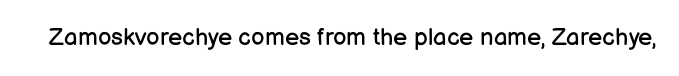
{"italic": "no", "bold": "no", "underline": "no", "letter_spacing": "normal", "letter_spacing_em": 0.0, "glyph_px": 24}
